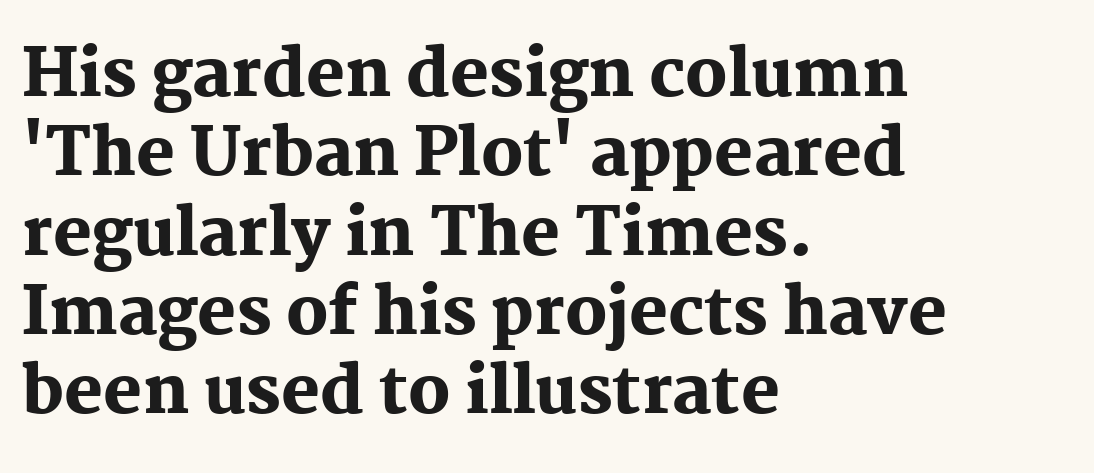
The image shows 65 px heavy serif type, upright; set left-aligned, line spacing 1.22x, normal letter spacing, not underlined; medium stroke contrast and a medium x-height.
